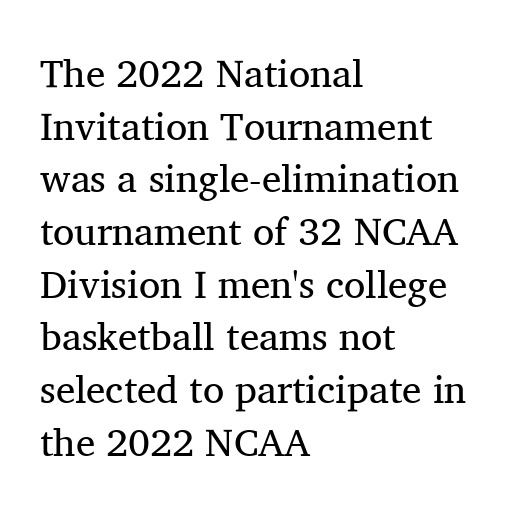
Q: Is the text bold? A: No.
Q: Is the text italic (slanted)? A: No, it is upright.
Q: Is the typeface a serif or a sans-serif typeface? A: Serif.
Q: Is the text underlined? A: No.
Q: How is the paragraph aligned? A: Left-aligned.
Q: Is the spacing between letters normal or unusually wide? A: Normal.
Q: Is the spacing between lines tight, normal or loose? A: Normal.
Q: Width (condensed, normal, or wide)? A: Normal.
Q: Stroke contrast? A: Medium.
Q: x-height? A: Medium.
Q: Monospaced? A: No.
